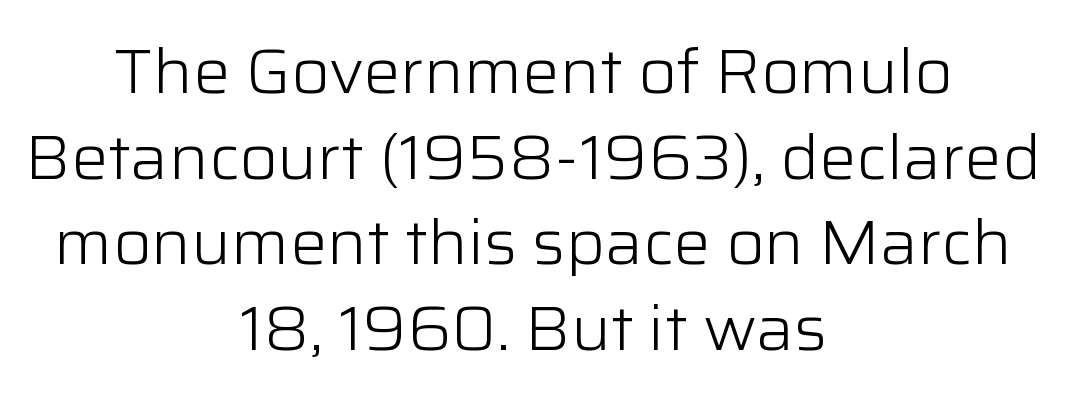
Q: Is the text bold? A: No.
Q: Is the text italic (slanted)? A: No, it is upright.
Q: Is the typeface a serif or a sans-serif typeface? A: Sans-serif.
Q: Is the text underlined? A: No.
Q: How is the paragraph aligned? A: Centered.
Q: Is the spacing between letters normal or unusually wide? A: Normal.
Q: Is the spacing between lines tight, normal or loose? A: Normal.
Q: Width (condensed, normal, or wide)? A: Normal.
Q: Stroke contrast? A: Low.
Q: x-height? A: Medium.
Q: Monospaced? A: No.
